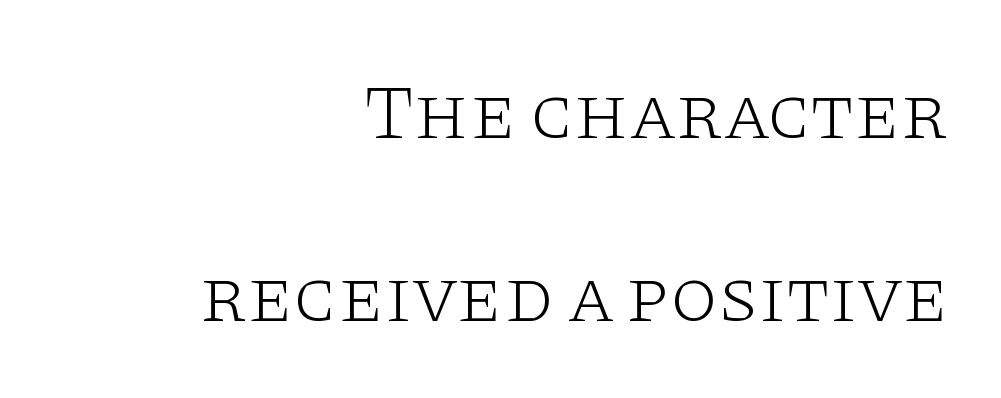
{"serif": "yes", "italic": "no", "bold": "no", "weight": "light", "width": "wide", "stroke_contrast": "low", "x_height": "large", "monospaced": "no", "underline": "no", "align": "right", "line_spacing": "loose", "line_spacing_ratio": 2.38, "letter_spacing": "normal", "letter_spacing_em": 0.0, "glyph_px": 77}
